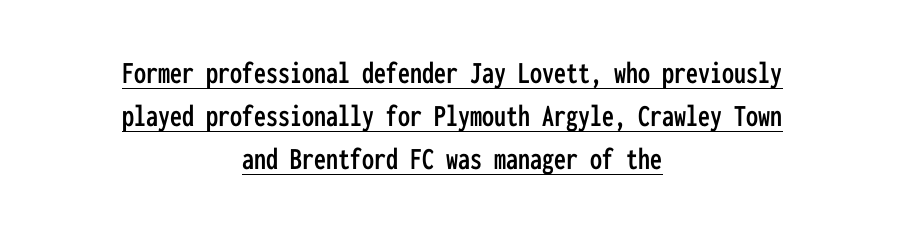
{"serif": "no", "italic": "no", "width": "condensed", "stroke_contrast": "low", "x_height": "medium", "monospaced": "yes", "underline": "yes", "align": "center", "line_spacing": "normal", "line_spacing_ratio": 1.35, "letter_spacing": "normal", "letter_spacing_em": 0.0, "glyph_px": 32}
